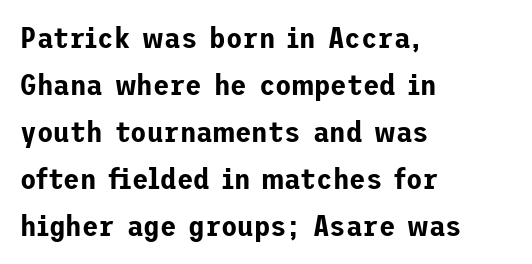
The image shows 30 px sans-serif type, upright; set left-aligned, normal line spacing (1.57x), normal letter spacing, not underlined; low stroke contrast and a medium x-height.
